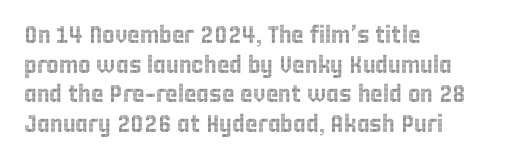
The image shows 24 px text type, upright; set left-aligned, line spacing 1.23x, normal letter spacing, not underlined.
